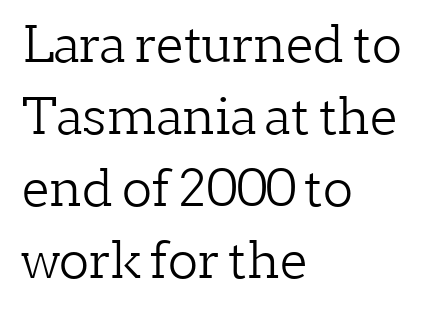
{"serif": "yes", "italic": "no", "bold": "no", "weight": "light", "width": "normal", "stroke_contrast": "low", "x_height": "medium", "monospaced": "no", "underline": "no", "align": "left", "line_spacing": "normal", "line_spacing_ratio": 1.44, "letter_spacing": "normal", "letter_spacing_em": 0.0, "glyph_px": 50}
